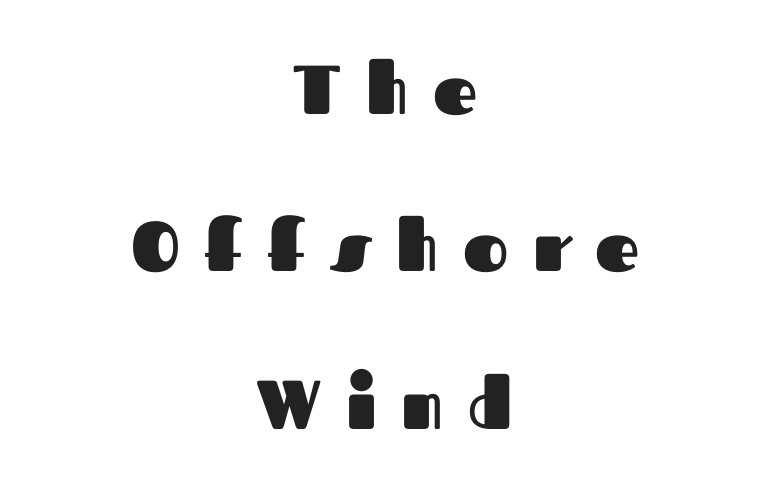
The image shows 69 px heavy sans-serif type, upright; set centered, loose line spacing (2.28x), unusually wide letter spacing (+0.36 em), not underlined; medium stroke contrast and a medium x-height.
